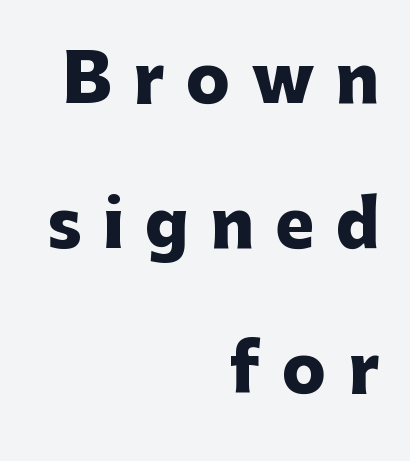
Each glyph is drawn with heavy, bold strokes. Rule under the text: the space is simply empty. The passage is arranged like a letterhead date or caption credit — flush right. What kind of face is this? One without serifs — a sans. Notice the wide empty band between every row — that's loose leading. Here the designer chose a conventional face with non-uniform glyph widths.
